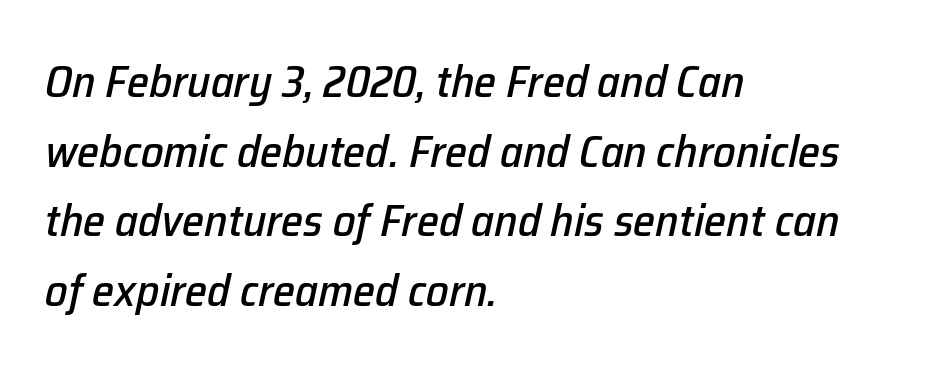
The image shows 45 px text type, italic (leaning right); set left-aligned, normal line spacing (1.55x), normal letter spacing, not underlined; low stroke contrast and a medium x-height.
